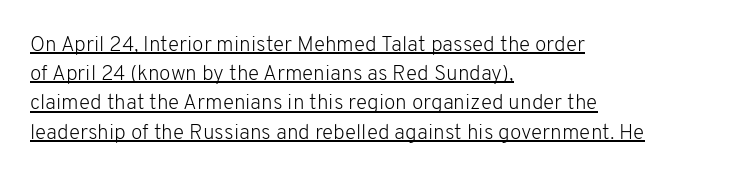
The image shows 21 px text type, upright; set left-aligned, normal line spacing (1.39x), normal letter spacing, underlined.
